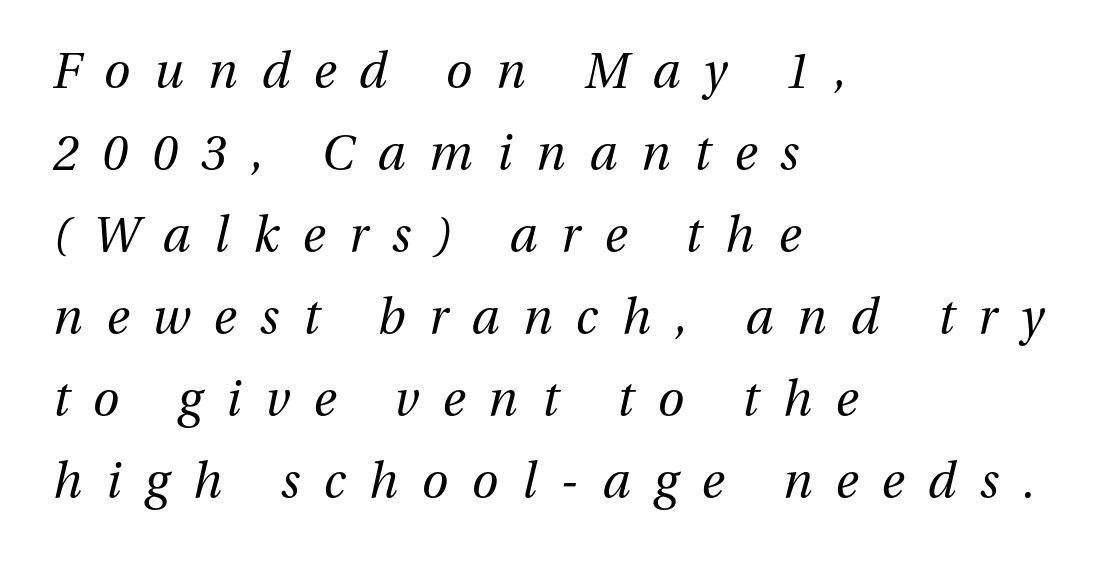
{"italic": "yes", "lean": "right", "slant_degrees": 13, "bold": "no", "weight": "regular", "width": "normal", "stroke_contrast": "medium", "x_height": "medium", "monospaced": "no", "underline": "no", "align": "left", "line_spacing_ratio": 1.71, "letter_spacing": "wide", "letter_spacing_em": 0.5, "glyph_px": 48}
